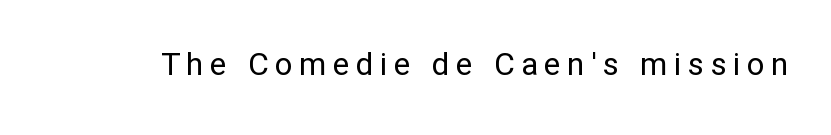
Is the type heavy? It reads as light-to-regular instead. The type family on display is of the sans-serif kind. Spacing verdict: proportional, widths tailored to each character. In terms of posture, this sample is upright. Type without underlining.
